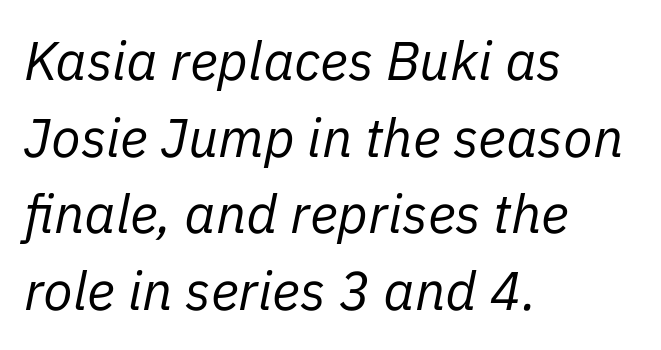
Q: Is the text bold? A: No.
Q: Is the text italic (slanted)? A: Yes, it leans right by about 11 degrees.
Q: Is the text underlined? A: No.
Q: How is the paragraph aligned? A: Left-aligned.
Q: Is the spacing between letters normal or unusually wide? A: Normal.
Q: Is the spacing between lines tight, normal or loose? A: Normal.
Q: Width (condensed, normal, or wide)? A: Normal.
Q: Stroke contrast? A: Low.
Q: x-height? A: Medium.
Q: Monospaced? A: No.
